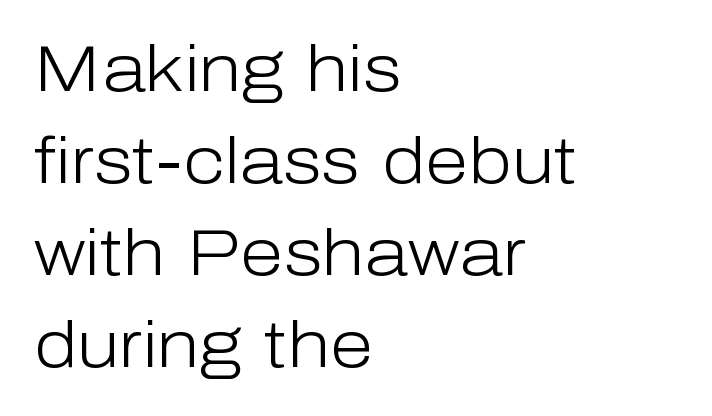
Type without underlining. The glyphs in this specimen are sans serif. The leading is moderate, giving the passage an even texture. The passage is arranged the way most books set body copy — flush left. The gaps between neighbouring characters are ordinary and unremarkable.
